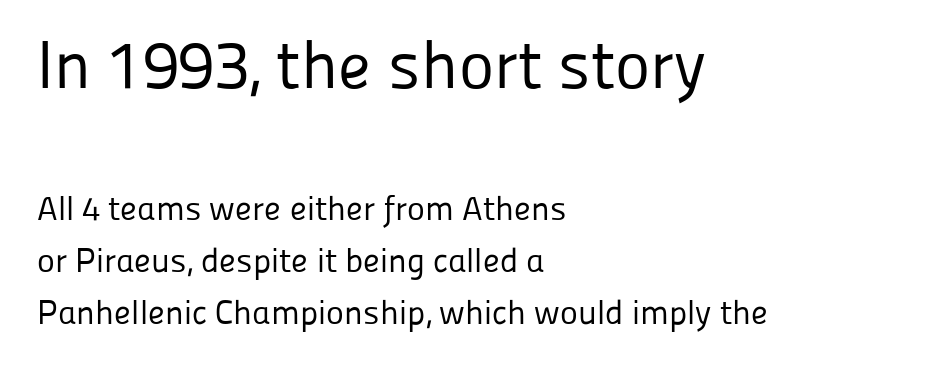
Underline: absent. The weight tops out at a normal text grade. The compositor pushed each line to the left boundary. Proportional: the letters do not fall into vertical columns. Style check: upright.
